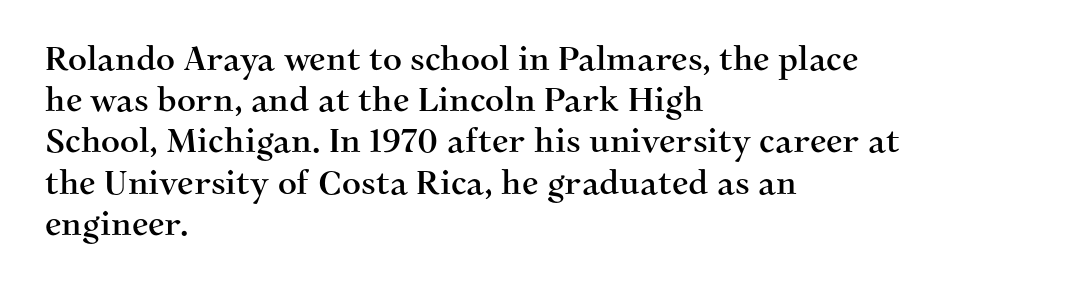
The image shows 33 px serif type, upright; set left-aligned, normal line spacing (1.25x), normal letter spacing, not underlined; medium stroke contrast and a medium x-height.
